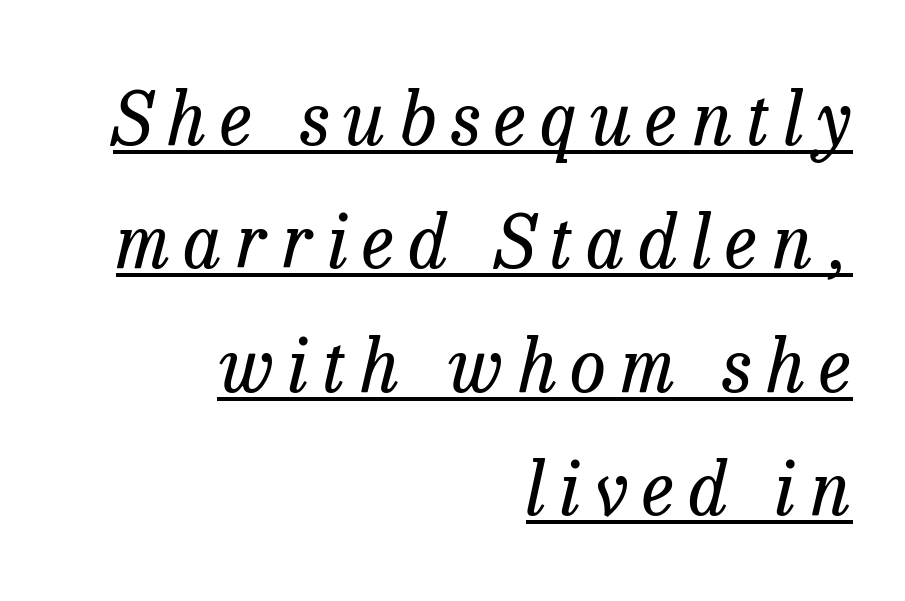
The image shows 73 px regular-weight serif type, italic (leaning right); set right-aligned, normal line spacing (1.69x), unusually wide letter spacing (+0.2 em), underlined; low stroke contrast and a medium x-height.
